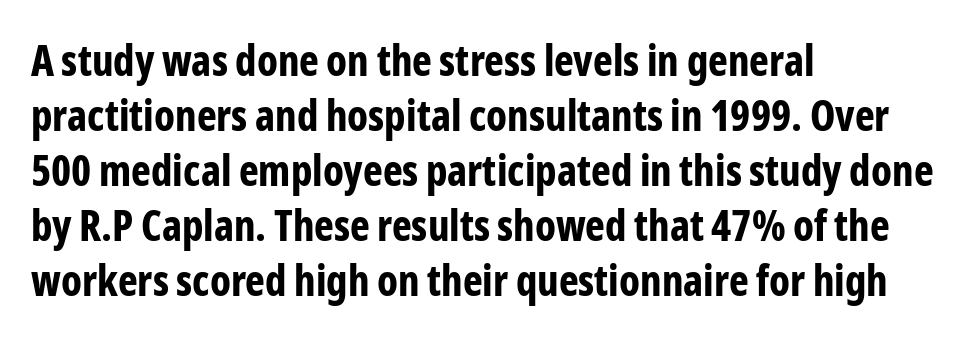
{"serif": "no", "italic": "no", "bold": "yes", "weight": "bold", "width": "condensed", "stroke_contrast": "low", "x_height": "medium", "monospaced": "no", "underline": "no", "align": "left", "line_spacing": "normal", "line_spacing_ratio": 1.31, "letter_spacing": "normal", "letter_spacing_em": 0.0, "glyph_px": 42}
